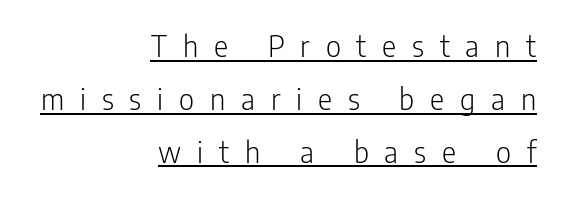
Q: Is the text bold? A: No.
Q: Is the text italic (slanted)? A: No, it is upright.
Q: Is the typeface a serif or a sans-serif typeface? A: Sans-serif.
Q: Is the text underlined? A: Yes.
Q: How is the paragraph aligned? A: Right-aligned.
Q: Is the spacing between letters normal or unusually wide? A: Unusually wide.
Q: Is the spacing between lines tight, normal or loose? A: Normal.
Q: Width (condensed, normal, or wide)? A: Condensed.
Q: Stroke contrast? A: Low.
Q: x-height? A: Medium.
Q: Monospaced? A: No.
